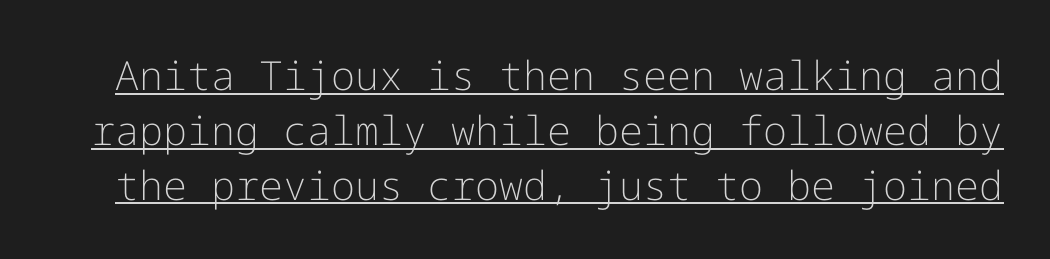
The designer left line spacing at the default. Serif or sans? Sans — the stroke terminals are bare. This reads as an unemphasized weight, regular at the heaviest. The face used here is rendered with its standard letterfit.
